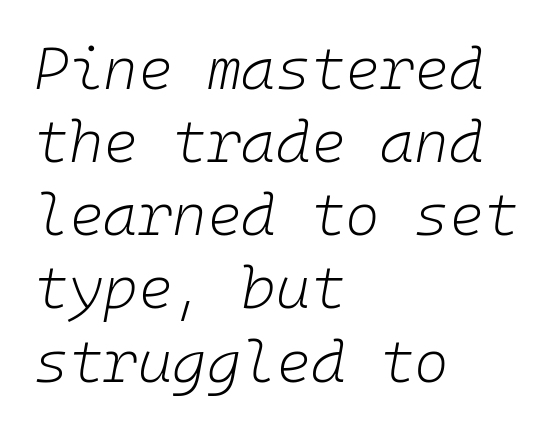
{"italic": "yes", "lean": "right", "slant_degrees": 10, "bold": "no", "weight": "light", "width": "normal", "stroke_contrast": "low", "x_height": "medium", "monospaced": "yes", "underline": "no", "align": "left", "line_spacing_ratio": 1.24, "letter_spacing": "normal", "letter_spacing_em": 0.0, "glyph_px": 59}
